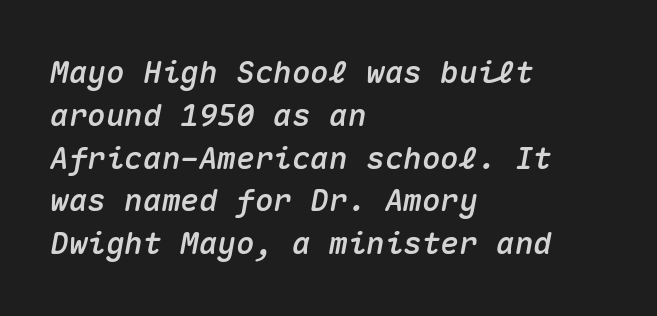
{"italic": "yes", "lean": "right", "slant_degrees": 10, "width": "normal", "stroke_contrast": "medium", "x_height": "medium", "monospaced": "yes", "underline": "no", "align": "left", "line_spacing": "normal", "line_spacing_ratio": 1.38, "letter_spacing": "normal", "letter_spacing_em": 0.0, "glyph_px": 31}
